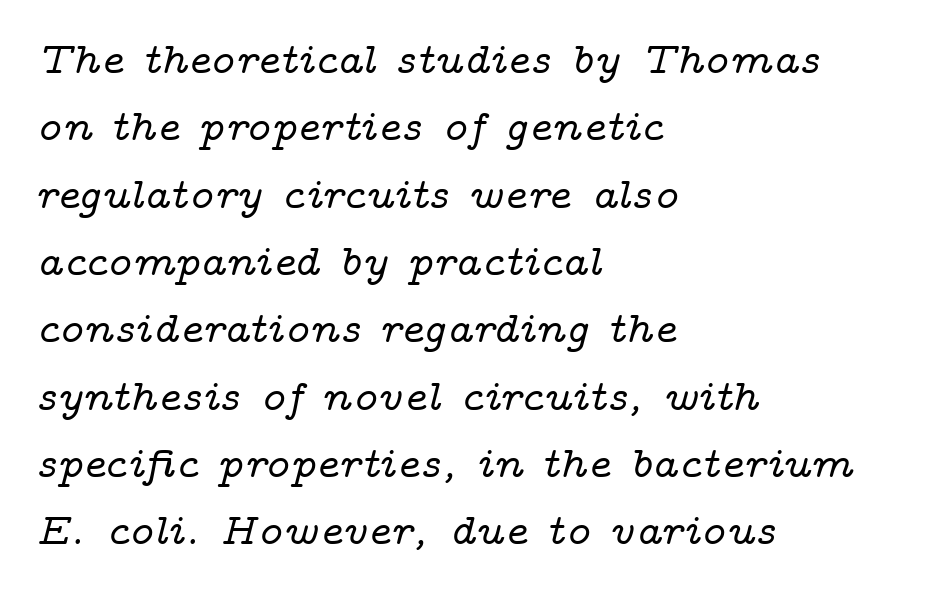
Q: Is the text italic (slanted)? A: Yes, it leans right by about 14 degrees.
Q: Is the typeface a serif or a sans-serif typeface? A: Serif.
Q: Is the text underlined? A: No.
Q: How is the paragraph aligned? A: Left-aligned.
Q: Is the spacing between letters normal or unusually wide? A: Normal.
Q: Is the spacing between lines tight, normal or loose? A: Normal.
Q: Width (condensed, normal, or wide)? A: Wide.
Q: Stroke contrast? A: Low.
Q: x-height? A: Medium.
Q: Monospaced? A: No.
